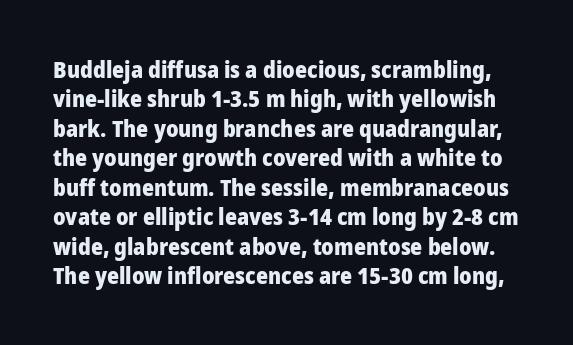
The image shows 23 px bold type, upright; set normal line spacing (1.28x), normal letter spacing, not underlined.
